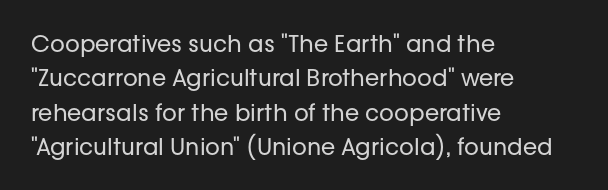
Observe the ordinary spacing: letters are neighbours, not strangers. Only glyphs here, with clear space below each row. Honestly, the row spacing looks completely unremarkable. No letter is thick-stroked: the sample isn't bold.
